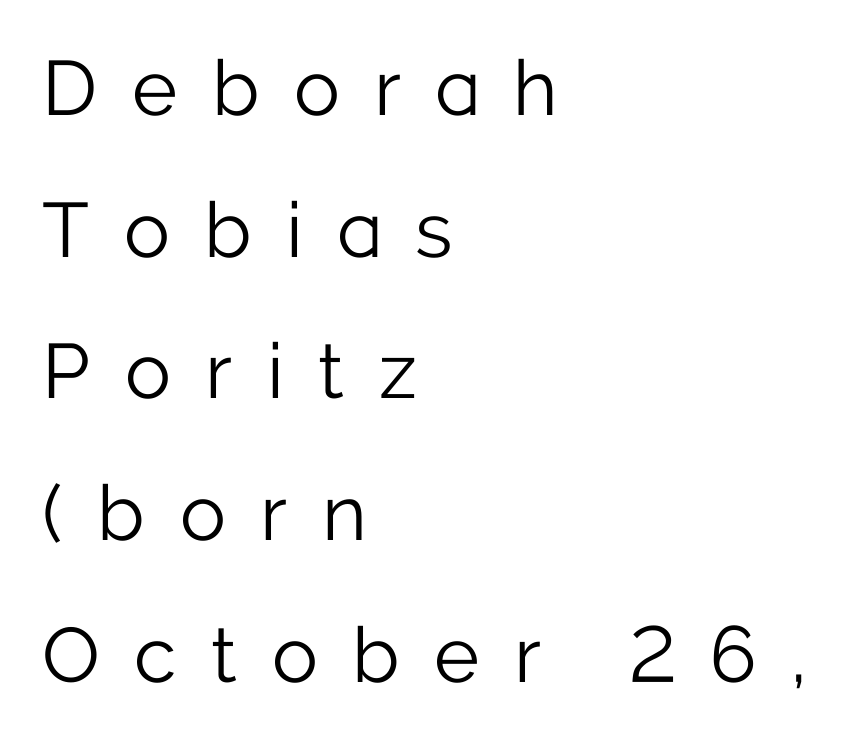
The image shows 77 px light sans-serif type, upright; set left-aligned, line spacing 1.84x, unusually wide letter spacing (+0.45 em), not underlined; low stroke contrast and a medium x-height.
